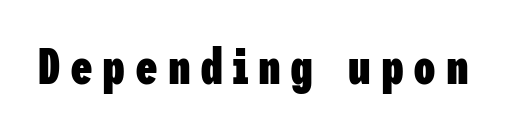
This is heavy type, rendered in bold. Does the type have serifs? No, each stem ends abruptly. These lines were composed using upright roman letters. The space beneath each line is pristine and unruled.
